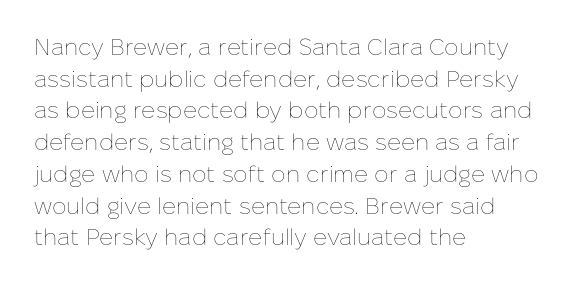
Q: Is the text bold? A: No.
Q: Is the text italic (slanted)? A: No, it is upright.
Q: Is the text underlined? A: No.
Q: How is the paragraph aligned? A: Left-aligned.
Q: Is the spacing between letters normal or unusually wide? A: Normal.
Q: Is the spacing between lines tight, normal or loose? A: Normal.
